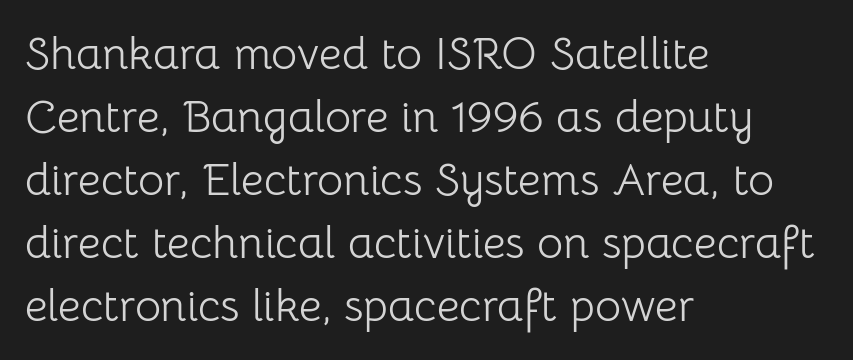
You could not count columns in this text — the font is proportionally spaced. What's the leading like? Ordinary, nothing unusual. Spacing between characters is what you'd get straight out of the box. Is the type heavy? It reads as light-to-regular instead. A student would call this left alignment; a typographer would say flush left, rag right. Designer's note — italics off, roman on.
